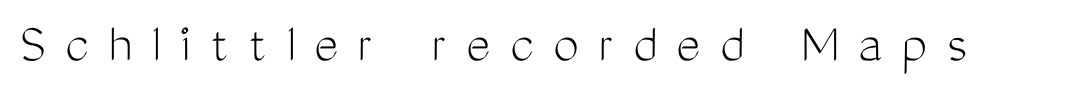
This sample uses expanded letter spacing, leaving extra air between glyphs. Posture: vertical. The letterforms sit at book weight or below. The text was rendered using a sans face with plain stroke endings. Nobody drew a line under any word here.
